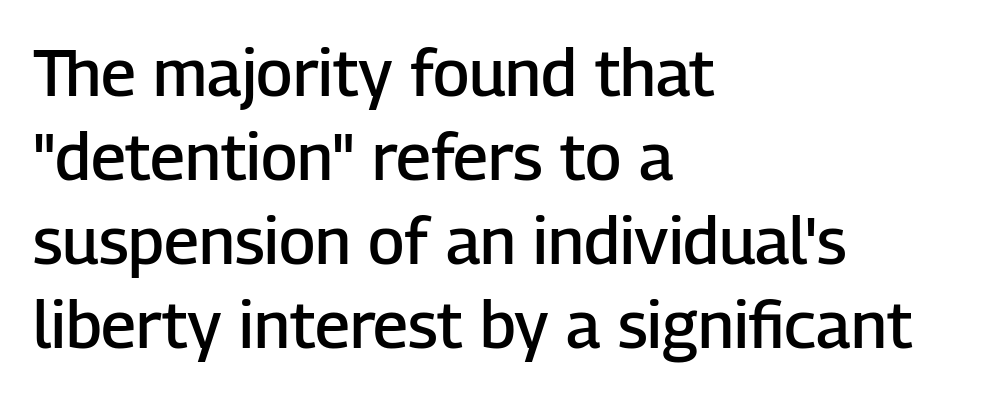
Q: Is the text bold? A: Semi-bold.
Q: Is the text italic (slanted)? A: No, it is upright.
Q: Is the typeface a serif or a sans-serif typeface? A: Sans-serif.
Q: Is the text underlined? A: No.
Q: How is the paragraph aligned? A: Left-aligned.
Q: Is the spacing between letters normal or unusually wide? A: Normal.
Q: Is the spacing between lines tight, normal or loose? A: Normal.
Q: Width (condensed, normal, or wide)? A: Normal.
Q: Stroke contrast? A: Low.
Q: x-height? A: Medium.
Q: Monospaced? A: No.
